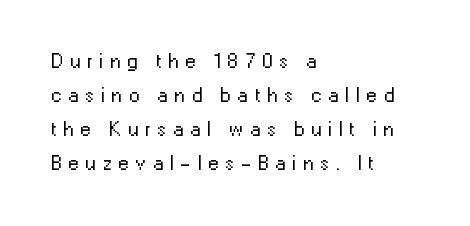
{"italic": "no", "bold": "no", "underline": "no", "align": "left", "line_spacing": "normal", "line_spacing_ratio": 1.62, "letter_spacing": "wide", "letter_spacing_em": 0.32, "glyph_px": 21}
